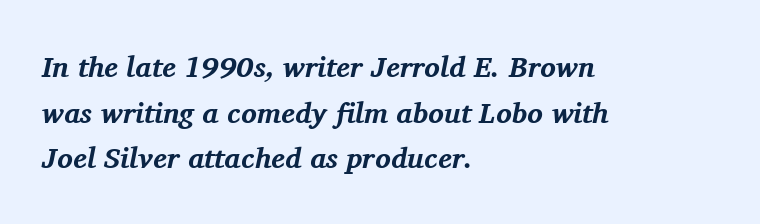
{"serif": "yes", "italic": "yes", "lean": "right", "slant_degrees": 11, "bold": "yes", "weight": "bold", "width": "normal", "stroke_contrast": "medium", "x_height": "medium", "monospaced": "no", "underline": "no", "align": "left", "line_spacing": "normal", "line_spacing_ratio": 1.57, "letter_spacing": "normal", "letter_spacing_em": 0.0, "glyph_px": 29}
